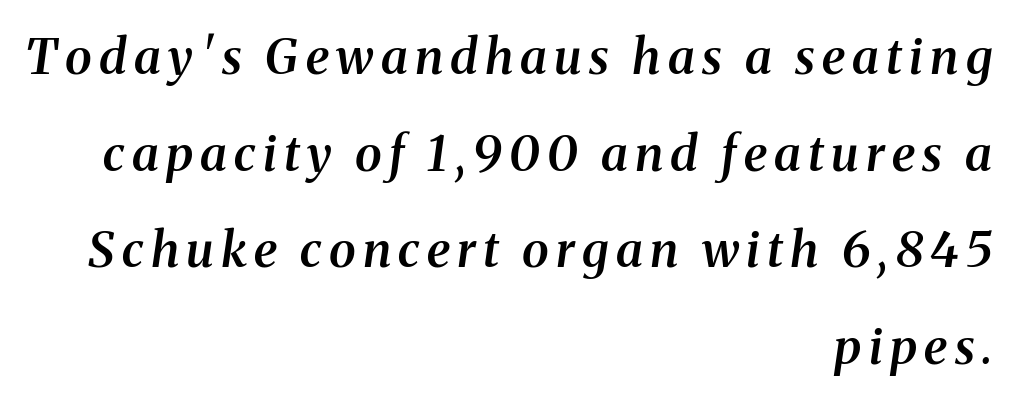
Think of a printed novel: that variable character pitch is what you see here. The passage shown leans; its letterforms are oblique. The baseline area is clear. This is the in-between weight designers call semibold or demi.
